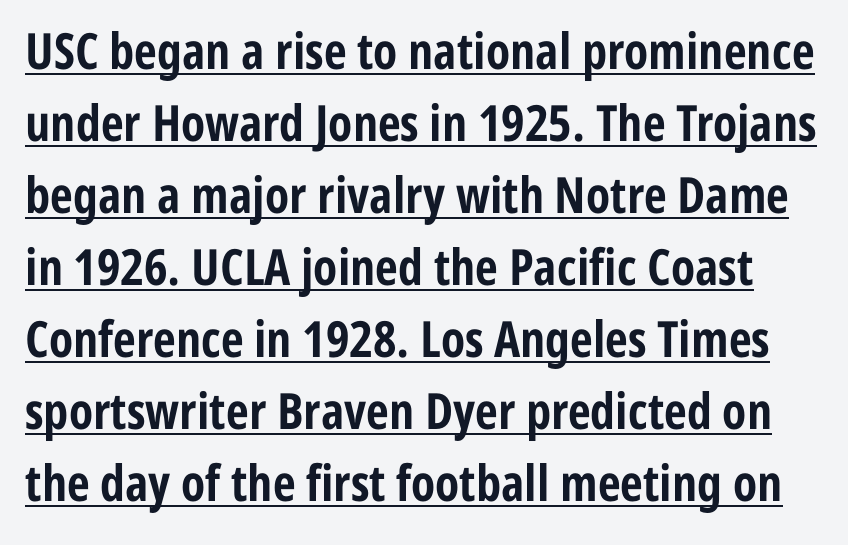
{"serif": "no", "italic": "no", "bold": "yes", "weight": "bold", "width": "condensed", "stroke_contrast": "low", "x_height": "medium", "monospaced": "no", "underline": "yes", "line_spacing": "normal", "line_spacing_ratio": 1.44, "letter_spacing": "normal", "letter_spacing_em": 0.0, "glyph_px": 50}
